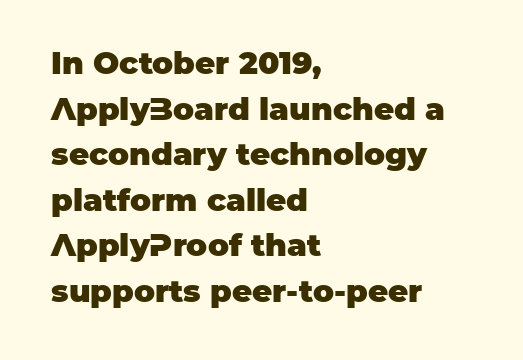
{"serif": "no", "italic": "no", "bold": "yes", "weight": "heavy", "width": "normal", "stroke_contrast": "low", "x_height": "large", "monospaced": "no", "underline": "no", "align": "left", "line_spacing": "normal", "line_spacing_ratio": 1.47, "letter_spacing": "normal", "letter_spacing_em": 0.0, "glyph_px": 31}
